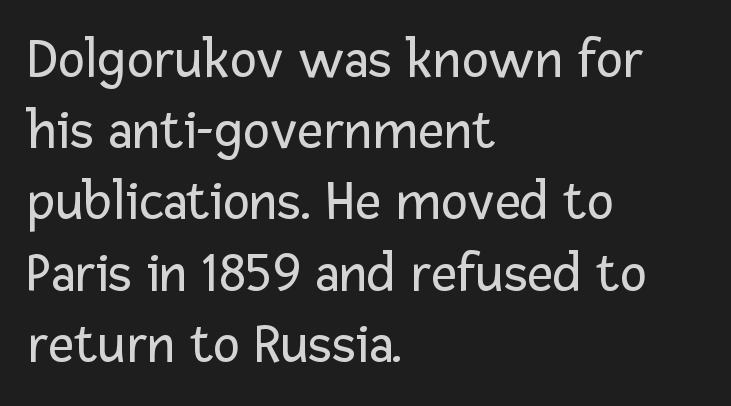
These lines are rendered in a variable-pitch font. Descenders hang freely into open space. Unbolded letterforms with no extra heft. Vertically, the passage feels balanced, rows spaced as you'd expect.
